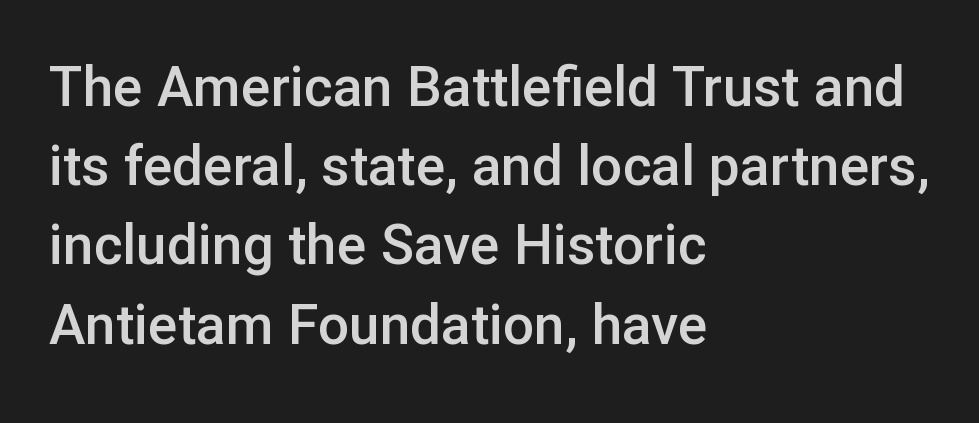
The image shows 55 px semibold sans-serif type, upright; set left-aligned, normal line spacing (1.44x), normal letter spacing, not underlined; low stroke contrast and a medium x-height.
